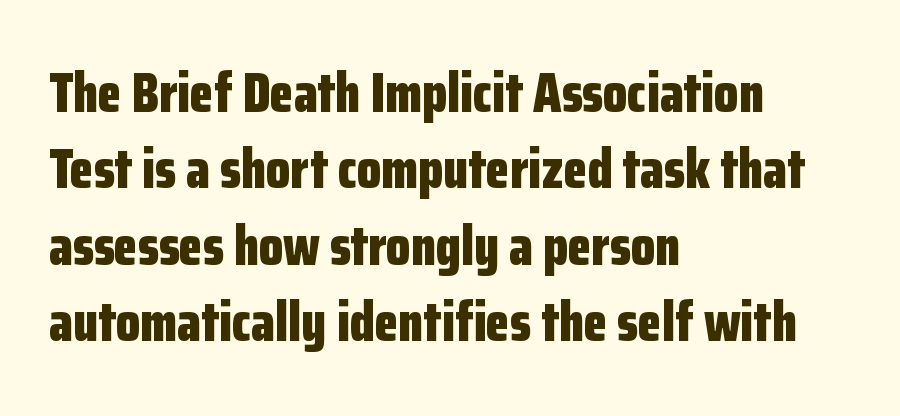
The font family rendered here belongs to the sans-serif group. If you measured baseline to baseline, you'd find a middling distance. Compared with a centered layout, this one pins lines to the left instead. Character widths vary here, with narrow letters taking less room than wide ones. The zone under the glyphs is completely vacant. How are the letters spaced? Ordinarily, with no added tracking.
